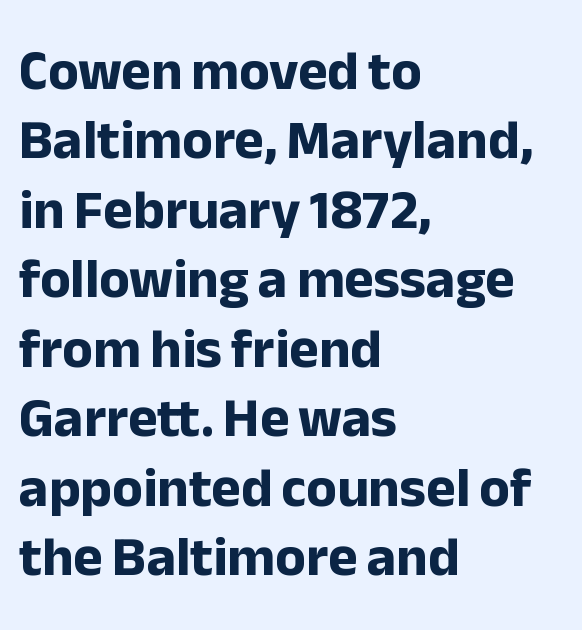
The image shows 56 px bold sans-serif type, upright; set left-aligned, line spacing 1.24x, normal letter spacing, not underlined; low stroke contrast and a medium x-height.
